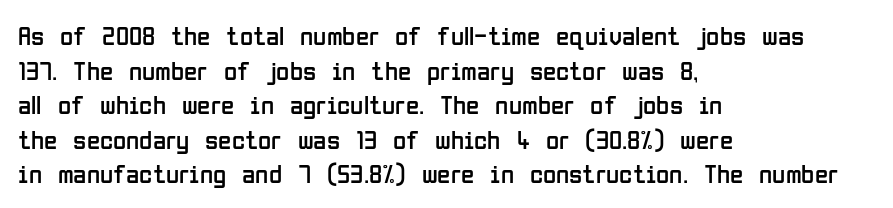
Q: Is the text bold? A: No.
Q: Is the text italic (slanted)? A: No, it is upright.
Q: Is the text underlined? A: No.
Q: How is the paragraph aligned? A: Left-aligned.
Q: Is the spacing between letters normal or unusually wide? A: Normal.
Q: Is the spacing between lines tight, normal or loose? A: Normal.
